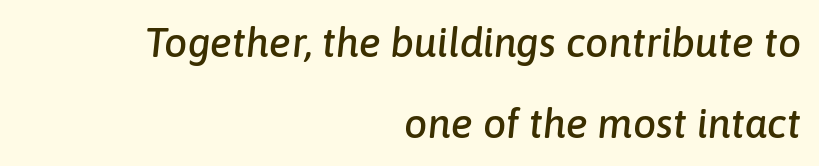
Q: Is the text italic (slanted)? A: Yes, it leans right by about 6 degrees.
Q: Is the text underlined? A: No.
Q: How is the paragraph aligned? A: Right-aligned.
Q: Is the spacing between letters normal or unusually wide? A: Normal.
Q: Is the spacing between lines tight, normal or loose? A: Loose.
Q: Width (condensed, normal, or wide)? A: Normal.
Q: Stroke contrast? A: Low.
Q: x-height? A: Medium.
Q: Monospaced? A: No.
